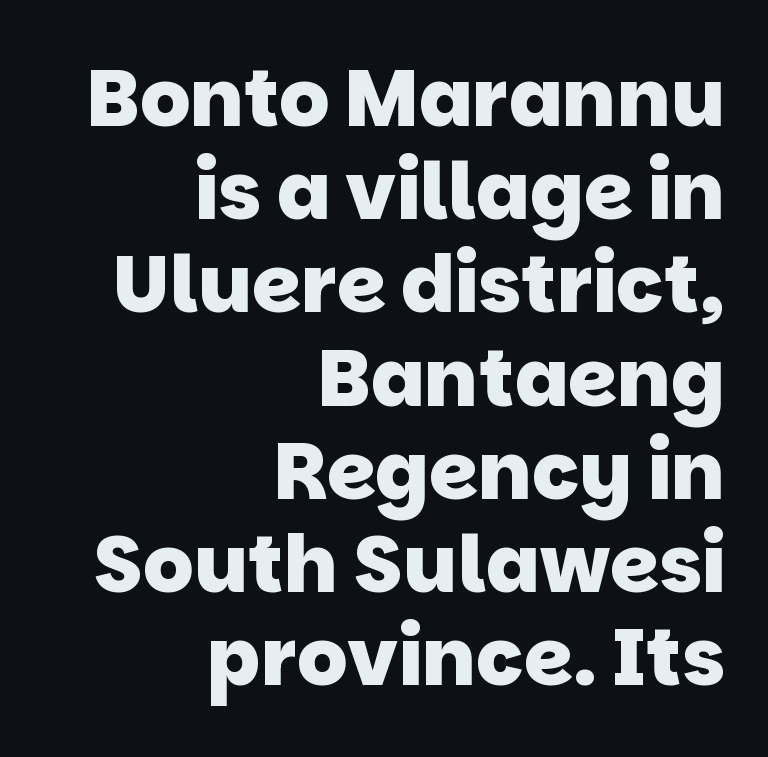
Nobody drew a line under any word here. This rendering employs a face without finishing strokes, i.e., a sans-serif. Think of a printed novel: that variable character pitch is what you see here. Compared with typical body copy, the letter spacing here is the same. As a designer I'd log this as weight 700, bold. Short and long lines alike share a common ending point at right.
